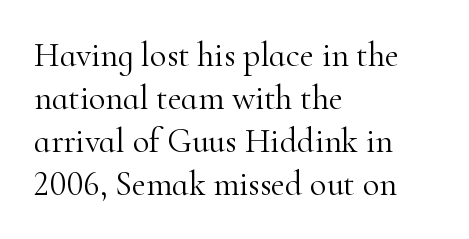
Q: Is the text bold? A: No.
Q: Is the text italic (slanted)? A: No, it is upright.
Q: Is the typeface a serif or a sans-serif typeface? A: Serif.
Q: Is the text underlined? A: No.
Q: How is the paragraph aligned? A: Left-aligned.
Q: Is the spacing between letters normal or unusually wide? A: Normal.
Q: Is the spacing between lines tight, normal or loose? A: Normal.
Q: Width (condensed, normal, or wide)? A: Normal.
Q: Stroke contrast? A: High.
Q: x-height? A: Small.
Q: Monospaced? A: No.
